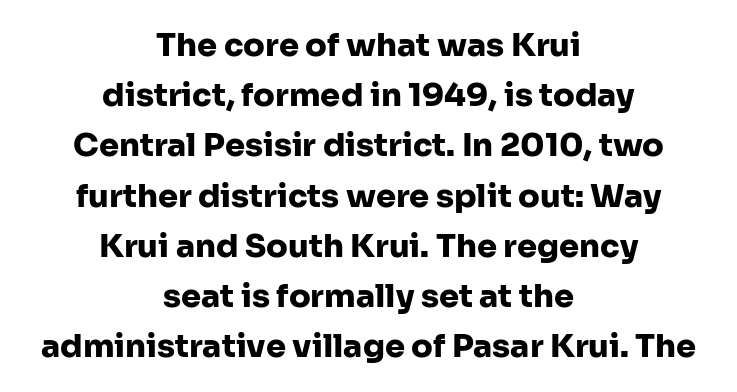
{"serif": "no", "italic": "no", "bold": "yes", "weight": "heavy", "width": "normal", "stroke_contrast": "low", "x_height": "medium", "monospaced": "no", "underline": "no", "align": "center", "line_spacing": "normal", "line_spacing_ratio": 1.57, "letter_spacing": "normal", "letter_spacing_em": 0.0, "glyph_px": 32}
